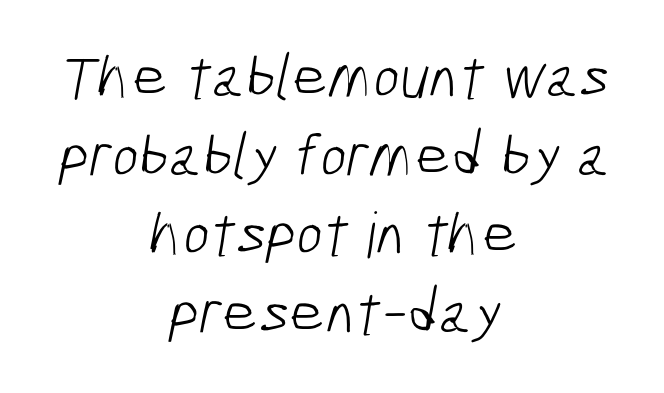
The text block is weighted toward neither margin, spreading evenly from the middle. Tracking value appears to be zero — textbook default spacing. This reads as an unemphasized weight, regular at the heaviest. Proportional: the letters do not fall into vertical columns. Unlike a traditional serif, this face leaves its strokes unadorned.
